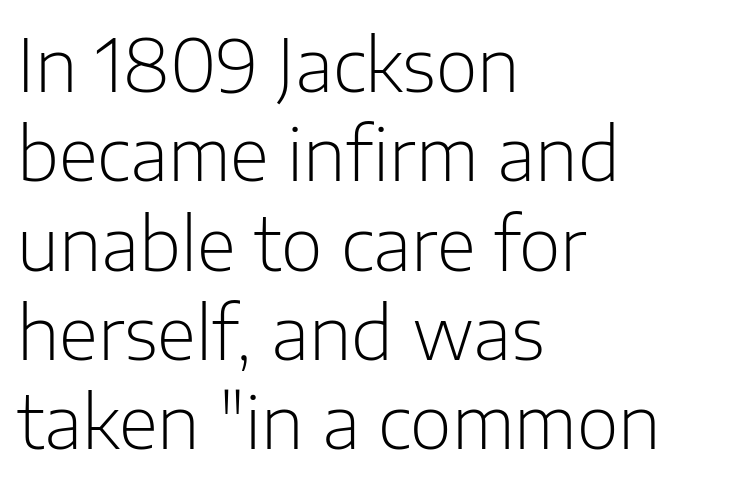
{"serif": "no", "italic": "no", "bold": "no", "weight": "light", "width": "normal", "stroke_contrast": "low", "x_height": "medium", "monospaced": "no", "underline": "no", "align": "left", "line_spacing_ratio": 1.24, "letter_spacing": "normal", "letter_spacing_em": 0.0, "glyph_px": 72}
